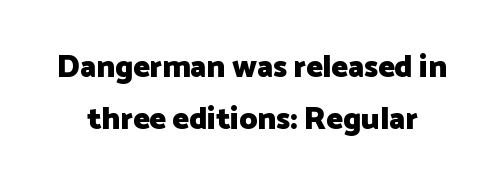
Notice how descenders clear the ascenders below comfortably — that's standard leading. The type is set solid horizontally, with unmodified tracking. Spacing verdict: proportional, widths tailored to each character. To sum up the face: it is a sans, with no serifs. A clean baseline with only descenders dipping below it. A dark, heavy texture on the line: the type is bold.
